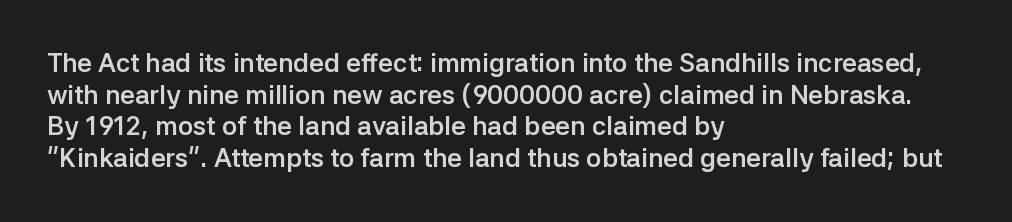
The image shows 26 px bold type, upright; set left-aligned, line spacing 1.22x, normal letter spacing, not underlined.
